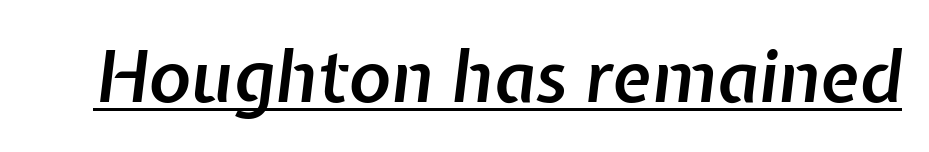
Varying glyph widths throughout — classic text-font behaviour. The characters look somewhat weighty, a semibold short of true bold. You can see a thin bar hugging the bottom of the glyphs. The passage shown leans; its letterforms are oblique. Nobody touched the tracking dial on this one.
